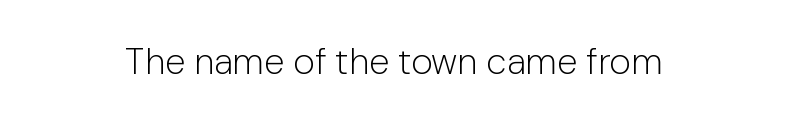
Unmarked baselines from the first word to the last. This is not heavy type; no bold has been used. The font's upright variant was chosen for this text. There is no visible air inserted between adjacent glyphs. These lines are rendered in a variable-pitch font. The characters display no serif detailing; their extremities are plain.
